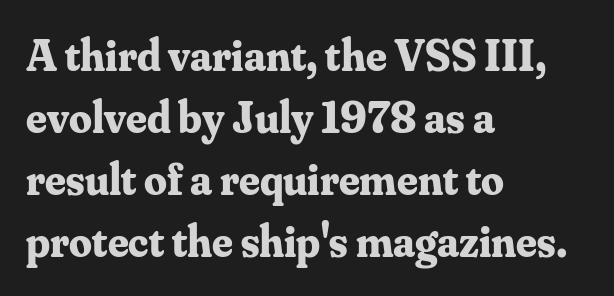
The image shows 45 px bold serif type, upright; set left-aligned, normal line spacing (1.38x), normal letter spacing, not underlined; medium stroke contrast and a small x-height.
